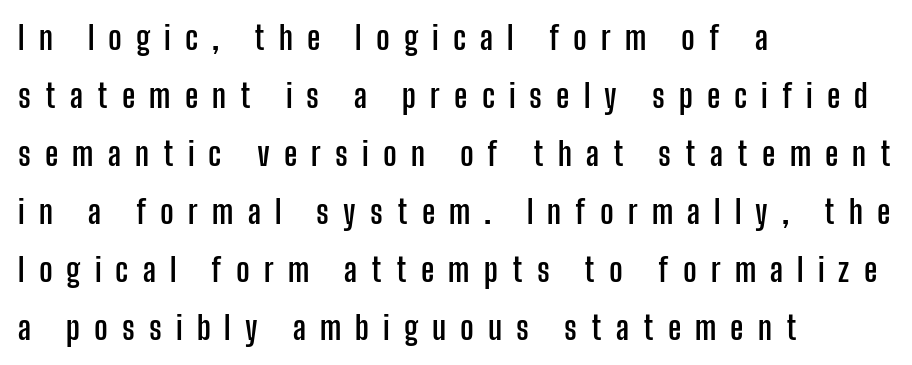
Is the letter spacing exaggerated? Yes — the characters are pushed far apart. This sample has the flowing, uneven cadence of proportional lettering. The typography opts for an upright posture over an oblique one. The characters display no serif detailing; their extremities are plain.
